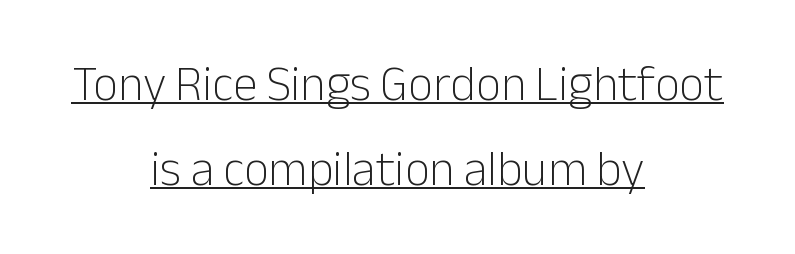
The image shows 49 px light sans-serif type, upright; set centered, line spacing 1.73x, normal letter spacing, underlined; low stroke contrast and a medium x-height.
